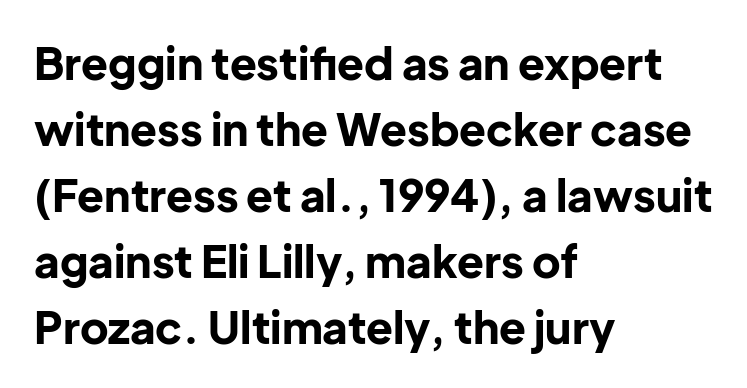
Q: Is the text bold? A: Yes.
Q: Is the text italic (slanted)? A: No, it is upright.
Q: Is the typeface a serif or a sans-serif typeface? A: Sans-serif.
Q: Is the text underlined? A: No.
Q: How is the paragraph aligned? A: Left-aligned.
Q: Is the spacing between letters normal or unusually wide? A: Normal.
Q: Is the spacing between lines tight, normal or loose? A: Normal.
Q: Width (condensed, normal, or wide)? A: Normal.
Q: Stroke contrast? A: Low.
Q: x-height? A: Medium.
Q: Monospaced? A: No.
